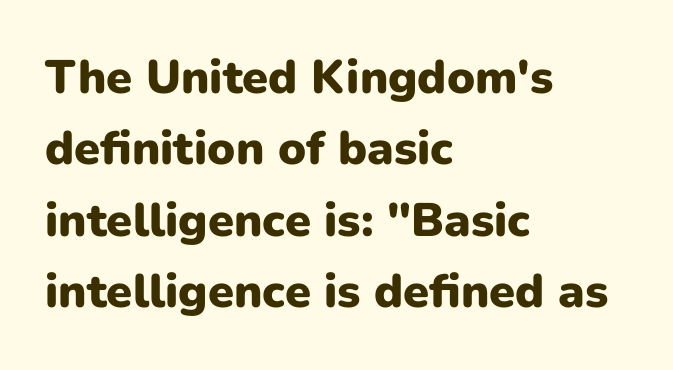
{"serif": "no", "italic": "no", "bold": "yes", "weight": "heavy", "width": "normal", "stroke_contrast": "low", "x_height": "medium", "monospaced": "no", "underline": "no", "align": "left", "line_spacing": "normal", "line_spacing_ratio": 1.52, "letter_spacing": "normal", "letter_spacing_em": 0.0, "glyph_px": 47}
